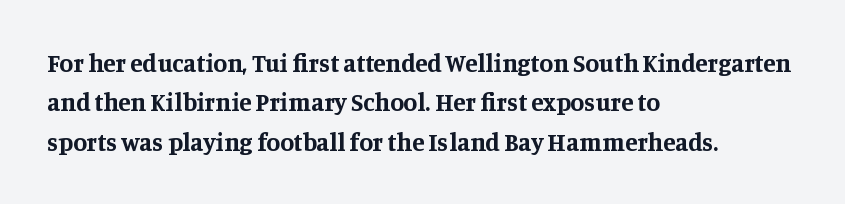
Evenly set lines give the paragraph a standard silhouette. Glance below the letters and you will spot only blank space. Typeset ragged right — the left edge is the straight one. This sample uses plain, unmodified letter spacing. Style check: upright. I'd describe the lettering as bold — thick and assertive.
